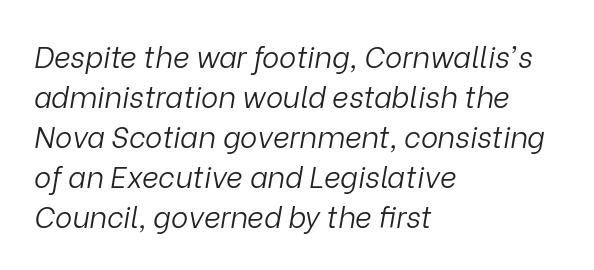
Looks like regular typesetting: each glyph gets only the width it needs. This sample is left-justified, so line endings fall wherever the words run out. Notice how descenders clear the ascenders below comfortably — that's standard leading. The face used here has a pronounced slope to its letters.
